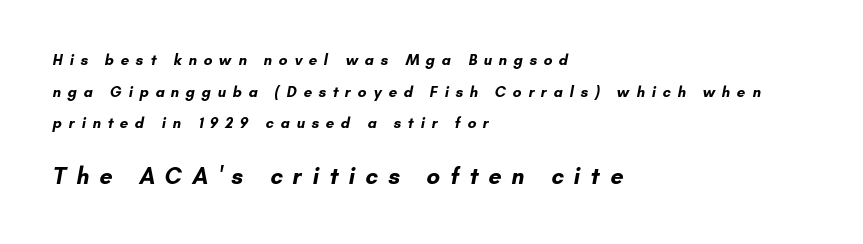
{"bold": "yes", "underline": "no", "align": "left", "line_spacing": "loose", "line_spacing_ratio": 2.11, "letter_spacing": "wide", "letter_spacing_em": 0.44, "larger_block": "second", "size_ratio": 1.53, "glyph_px": 23}
